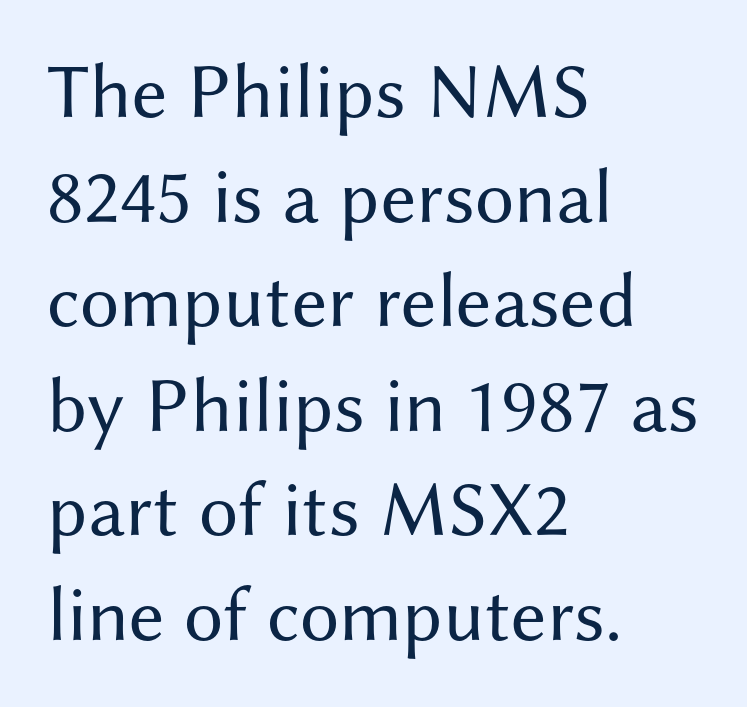
{"serif": "no", "italic": "no", "bold": "no", "weight": "regular", "width": "normal", "stroke_contrast": "medium", "x_height": "medium", "monospaced": "no", "underline": "no", "align": "left", "line_spacing": "normal", "line_spacing_ratio": 1.34, "letter_spacing": "normal", "letter_spacing_em": 0.0, "glyph_px": 78}
